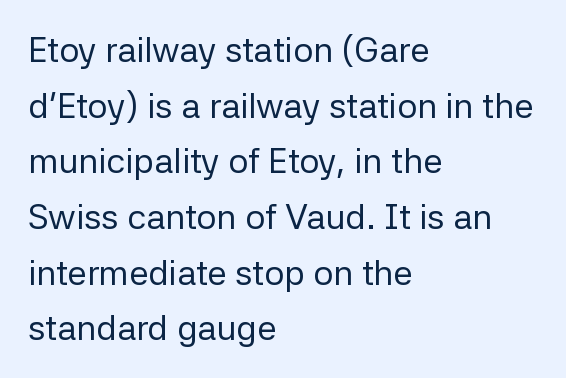
{"serif": "no", "italic": "no", "bold": "no", "weight": "regular", "width": "normal", "stroke_contrast": "low", "x_height": "medium", "monospaced": "no", "underline": "no", "align": "left", "line_spacing": "normal", "line_spacing_ratio": 1.59, "letter_spacing": "normal", "letter_spacing_em": 0.0, "glyph_px": 35}
